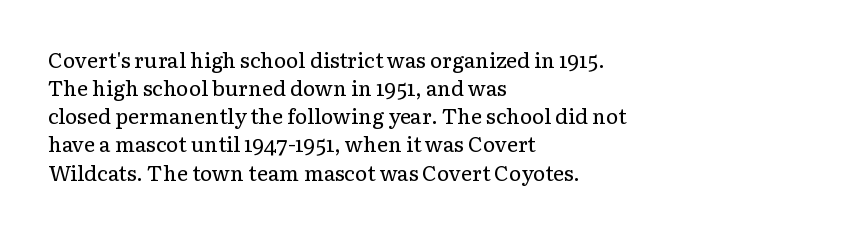
Q: Is the text bold? A: No.
Q: Is the text italic (slanted)? A: No, it is upright.
Q: Is the text underlined? A: No.
Q: How is the paragraph aligned? A: Left-aligned.
Q: Is the spacing between letters normal or unusually wide? A: Normal.
Q: Is the spacing between lines tight, normal or loose? A: Normal.
